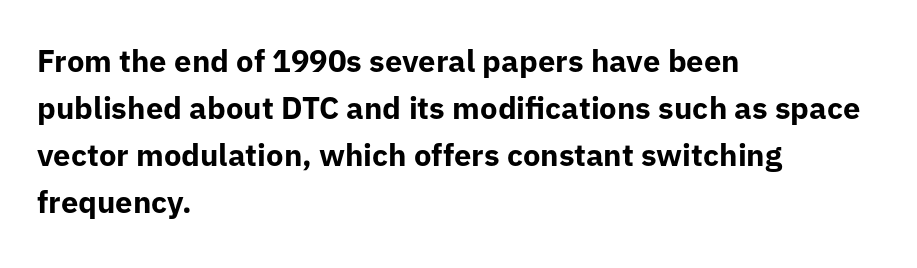
{"serif": "no", "italic": "no", "bold": "yes", "weight": "bold", "width": "normal", "stroke_contrast": "low", "x_height": "medium", "monospaced": "no", "underline": "no", "align": "left", "line_spacing": "normal", "line_spacing_ratio": 1.52, "letter_spacing": "normal", "letter_spacing_em": 0.0, "glyph_px": 31}
